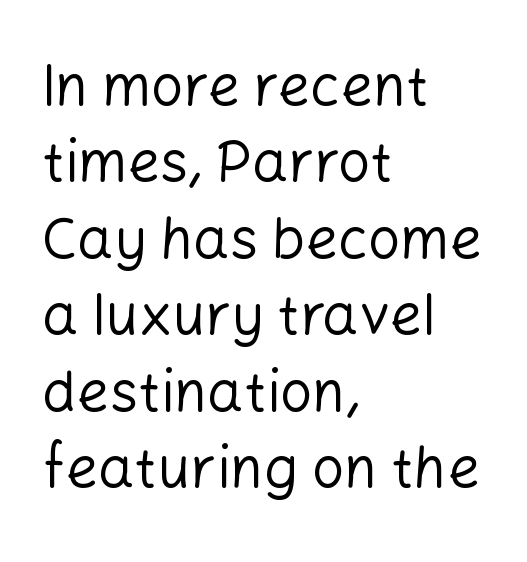
The image shows 57 px regular-weight sans-serif type, upright; set left-aligned, normal line spacing (1.34x), normal letter spacing, not underlined; low stroke contrast and a medium x-height.
